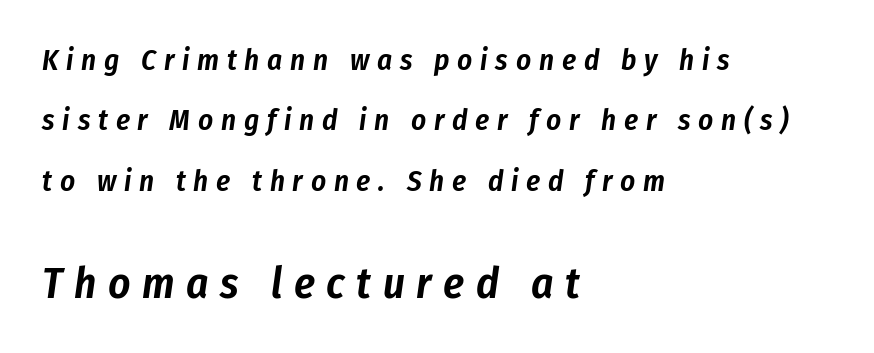
Quick note: italic. Decoration check: the copy has no underline. These lines are rendered in a variable-pitch font. Honestly, the letter spacing is so wide it's the main thing you notice. Each line starts at the same left margin while the right side varies.
